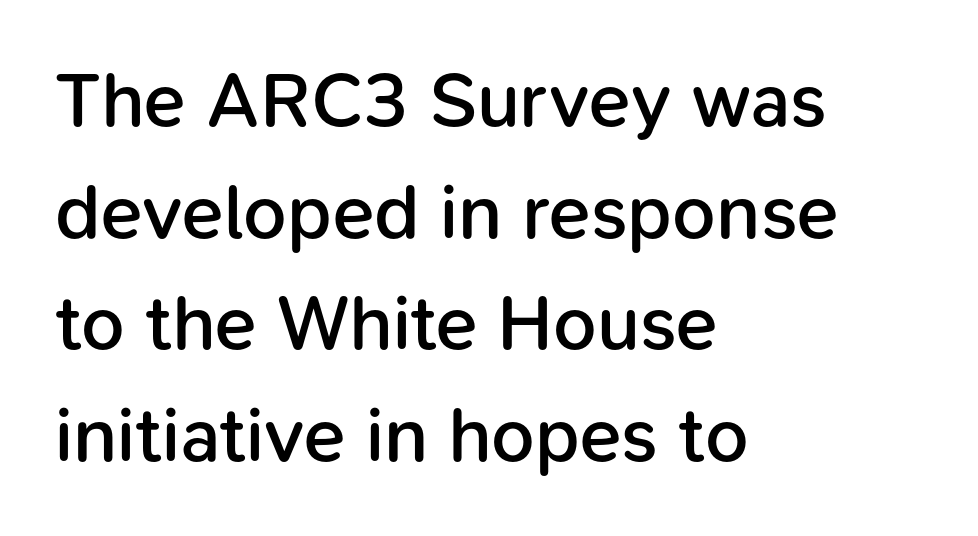
{"serif": "no", "italic": "no", "bold": "semi", "weight": "semibold", "width": "normal", "stroke_contrast": "low", "x_height": "medium", "monospaced": "no", "underline": "no", "align": "left", "line_spacing": "normal", "line_spacing_ratio": 1.45, "letter_spacing": "normal", "letter_spacing_em": 0.0, "glyph_px": 77}
